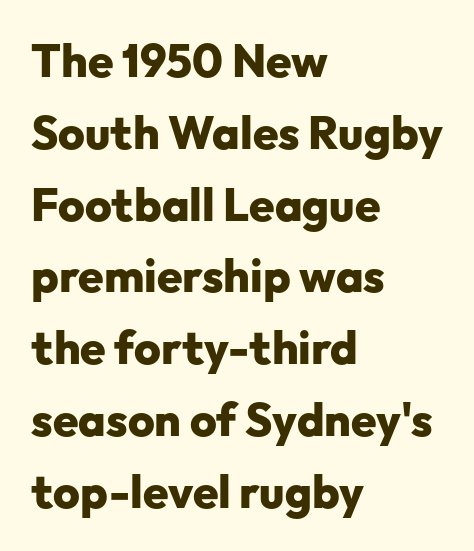
The rendering uses natural spacing where letterforms have individual widths. Every letter is thick-stroked: bold, no question. All the whitespace from short lines collects on the right. The typeface chosen for these lines omits serifs. The strip under each line holds only bare page. There is no visible air inserted between adjacent glyphs.
